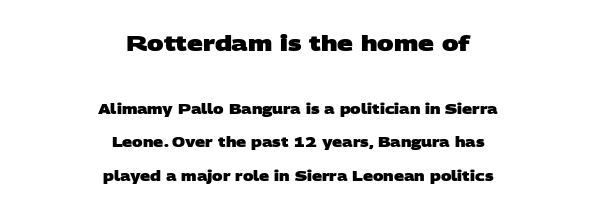
Q: Is the text bold? A: Yes.
Q: Is the text underlined? A: No.
Q: How is the paragraph aligned? A: Centered.
Q: Is the spacing between letters normal or unusually wide? A: Normal.
Q: Is the spacing between lines tight, normal or loose? A: Loose.
Q: Which block of text is set in a larger size, the first (top) or the second (bottom)? A: The first (top) one.
